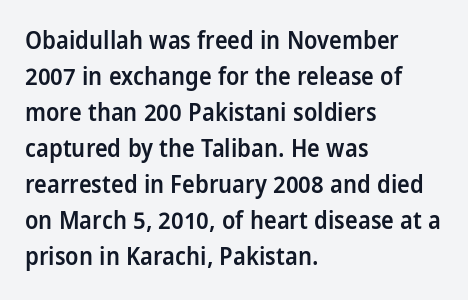
The type is set solid horizontally, with unmodified tracking. The space beneath each line is pristine and unruled. The passage shown stacks its lines at a standard gap. Visually the block forms a straight wall on the left and a jagged coastline on the right. The characters look somewhat weighty, a semibold short of true bold.
